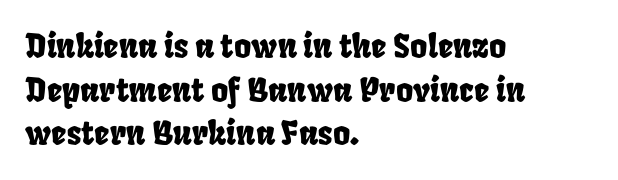
The image shows 33 px condensed type; set left-aligned, normal line spacing (1.32x), normal letter spacing, not underlined; low stroke contrast and a large x-height.
